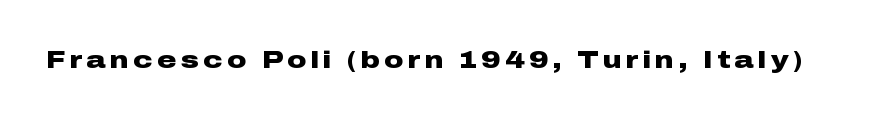
I'd describe the lettering as bold — thick and assertive. Quick note: underline off. It's the straight-up-and-down kind of type.
